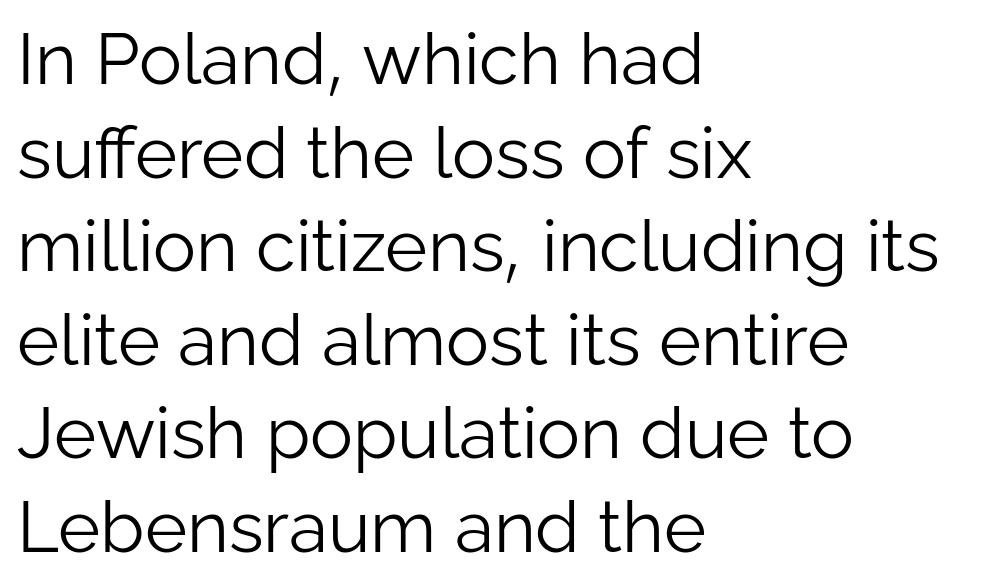
The image shows 72 px light sans-serif type, upright; set left-aligned, normal line spacing (1.3x), normal letter spacing, not underlined; low stroke contrast and a medium x-height.
